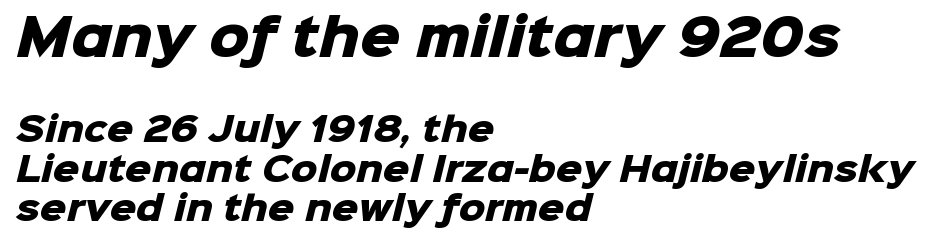
{"serif": "no", "bold": "yes", "weight": "heavy", "width": "normal", "stroke_contrast": "low", "x_height": "medium", "monospaced": "no", "underline": "no", "align": "left", "line_spacing_ratio": 1.19, "letter_spacing": "normal", "letter_spacing_em": 0.0, "larger_block": "first", "size_ratio": 1.52, "glyph_px": 50}
